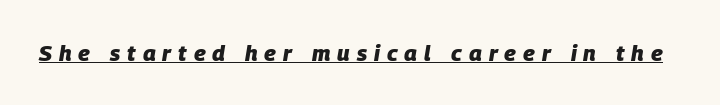
Caption: expanded tracking, letters set apart. Posture: slanted. Somebody hit Ctrl+U on this one — the words are underlined. Set as a true bold cut, around the 700 mark.
